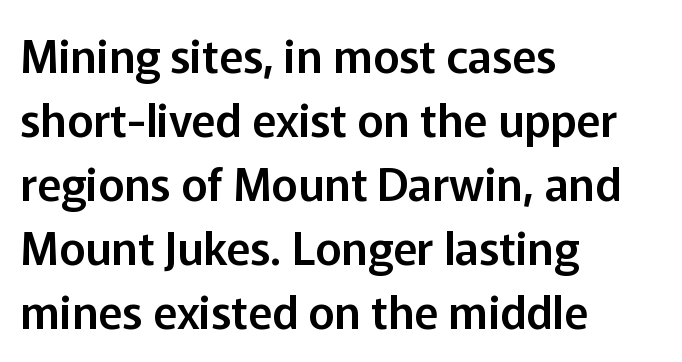
Upright lettering throughout. Character widths vary here, with narrow letters taking less room than wide ones. The lines sit at an ordinary, default distance from one another. Decoration check: the copy has no underline. The text was rendered using a sans face with plain stroke endings.
